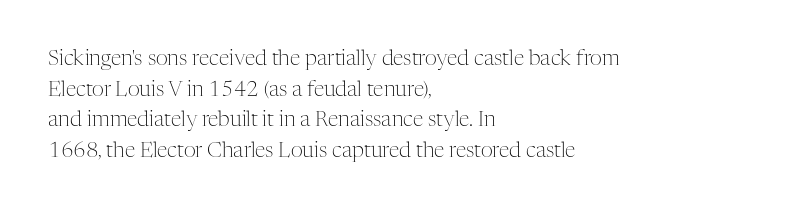
The strip under each line holds only bare page. The lines in this sample share a left origin and differ only in where they stop. The block of text has a typical density, with ordinary space between rows. A typesetter would call this zero additional tracking. Each stroke keeps to a modest, everyday thickness or less. Style check: upright.
